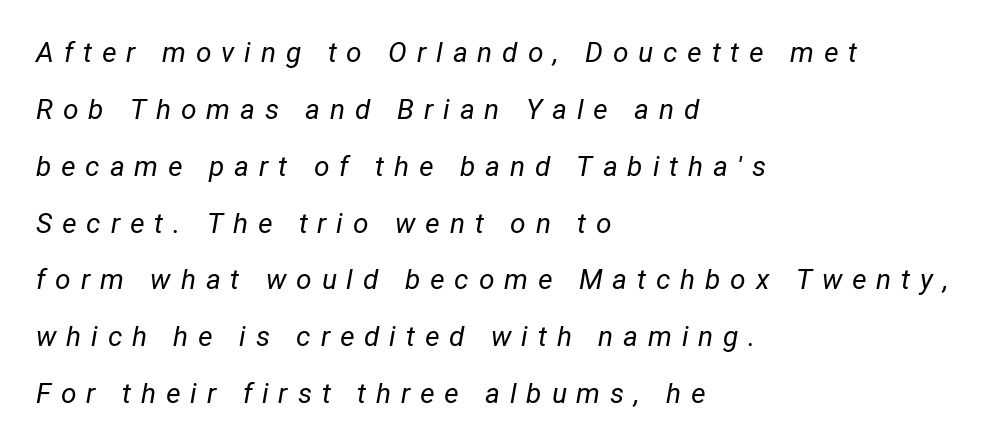
{"italic": "yes", "lean": "right", "slant_degrees": 12, "bold": "no", "weight": "regular", "width": "normal", "stroke_contrast": "low", "x_height": "medium", "monospaced": "no", "underline": "no", "align": "left", "line_spacing": "loose", "line_spacing_ratio": 2.03, "letter_spacing": "wide", "letter_spacing_em": 0.35, "glyph_px": 28}
